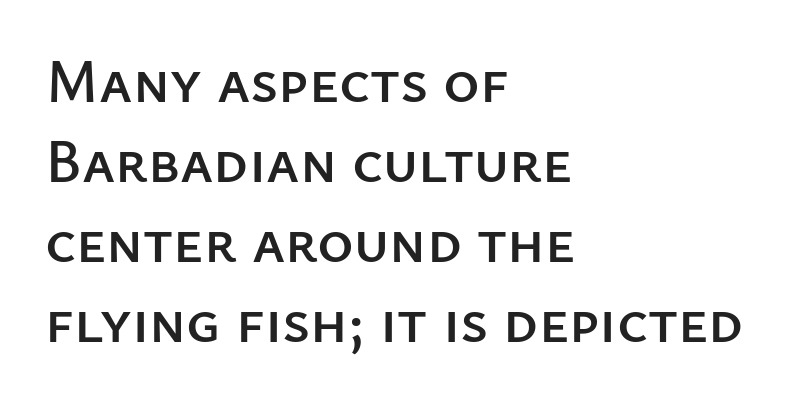
You could not count columns in this text — the font is proportionally spaced. Standard letterfit; no display-style spreading of the glyphs. Just letters on the line, the space beneath them empty. Reading down the block, your eye returns to a fixed left position each line.
